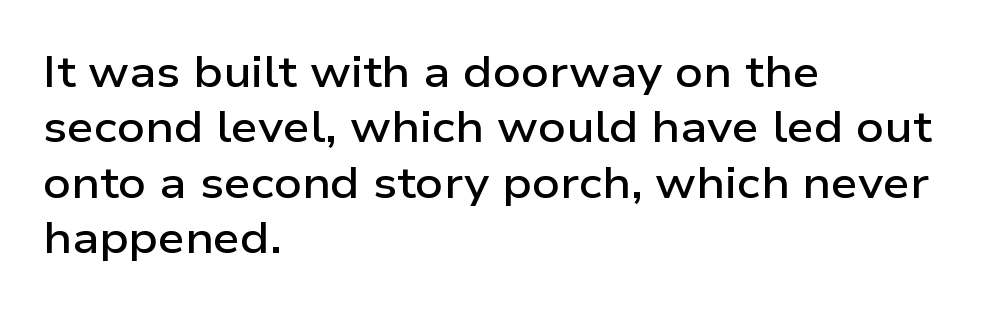
{"serif": "no", "italic": "no", "bold": "semi", "weight": "semibold", "width": "wide", "stroke_contrast": "low", "x_height": "medium", "monospaced": "no", "underline": "no", "align": "left", "line_spacing": "normal", "line_spacing_ratio": 1.29, "letter_spacing": "normal", "letter_spacing_em": 0.0, "glyph_px": 43}
